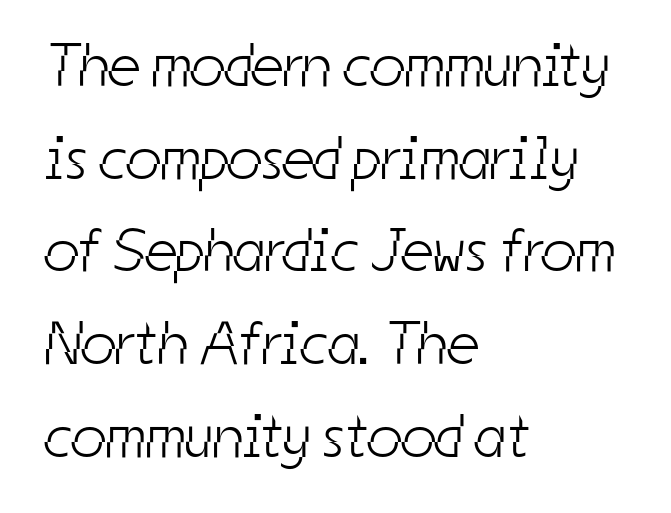
{"serif": "no", "bold": "no", "weight": "light", "width": "condensed", "stroke_contrast": "low", "x_height": "medium", "monospaced": "no", "underline": "no", "align": "left", "line_spacing": "normal", "line_spacing_ratio": 1.52, "letter_spacing": "normal", "letter_spacing_em": 0.0, "glyph_px": 61}
